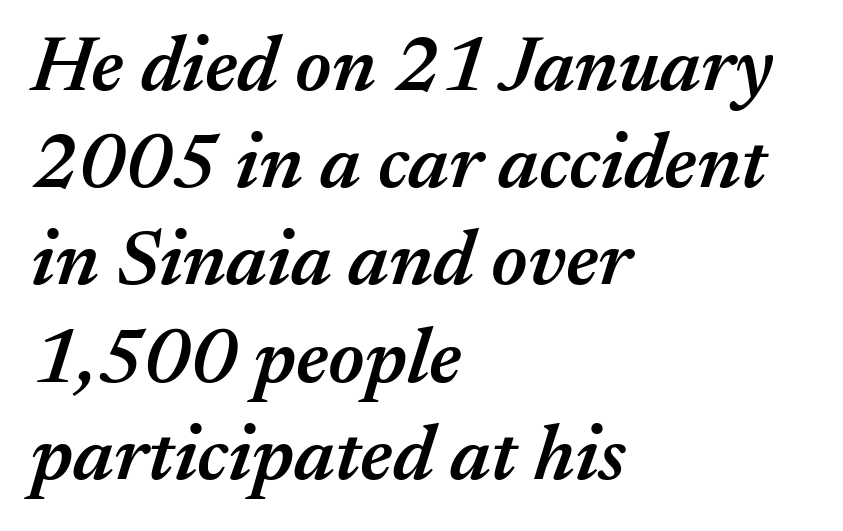
You can tell it's italic because the verticals aren't actually vertical. Descenders hang freely into open space. Do the characters align in a grid? No, the font is proportional. Summary of weight: moderately heavy, a semibold. Which margin do the lines hug? The left one — the right edge is uneven. Nobody touched the tracking dial on this one.
